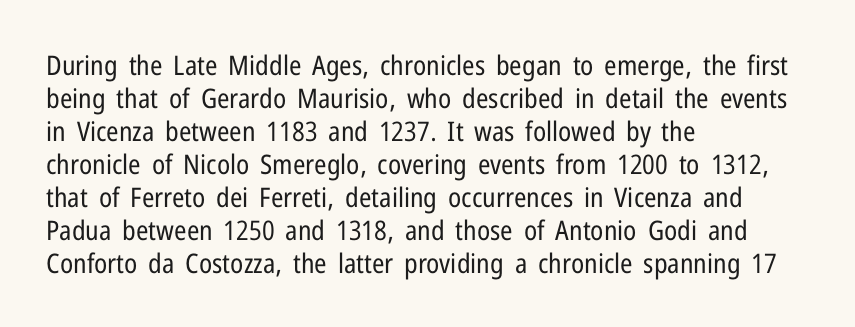
The image shows 27 px text type, upright; set left-aligned, line spacing 1.22x, normal letter spacing, not underlined.
